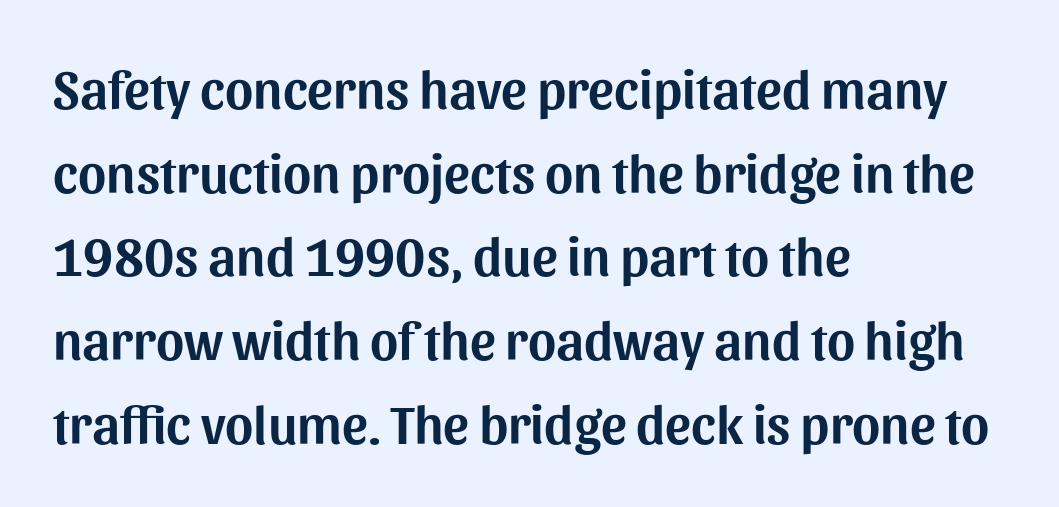
Q: Is the text italic (slanted)? A: No, it is upright.
Q: Is the typeface a serif or a sans-serif typeface? A: Sans-serif.
Q: Is the text underlined? A: No.
Q: How is the paragraph aligned? A: Left-aligned.
Q: Is the spacing between letters normal or unusually wide? A: Normal.
Q: Is the spacing between lines tight, normal or loose? A: Normal.
Q: Width (condensed, normal, or wide)? A: Normal.
Q: Stroke contrast? A: Medium.
Q: x-height? A: Medium.
Q: Monospaced? A: No.
